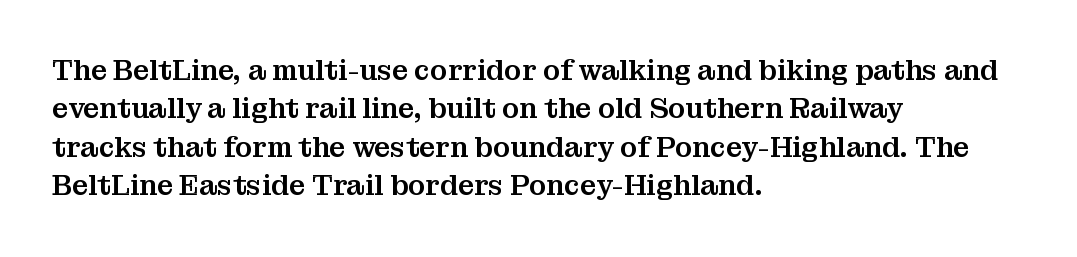
Q: Is the text italic (slanted)? A: No, it is upright.
Q: Is the typeface a serif or a sans-serif typeface? A: Serif.
Q: Is the text underlined? A: No.
Q: How is the paragraph aligned? A: Left-aligned.
Q: Is the spacing between letters normal or unusually wide? A: Normal.
Q: Is the spacing between lines tight, normal or loose? A: Normal.
Q: Width (condensed, normal, or wide)? A: Normal.
Q: Stroke contrast? A: Medium.
Q: x-height? A: Medium.
Q: Monospaced? A: No.
